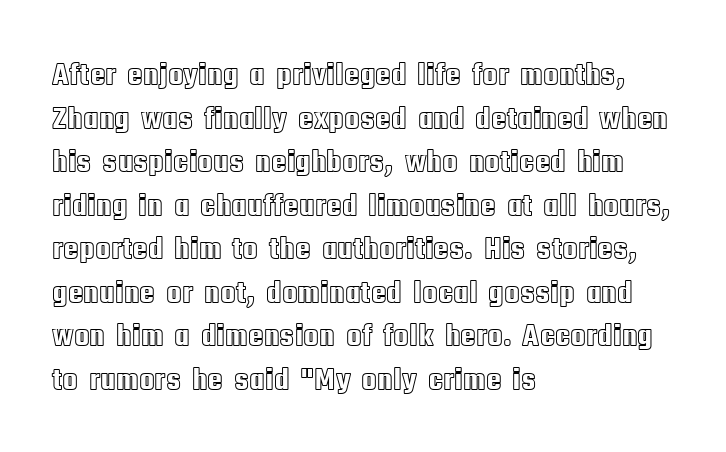
The image shows 32 px condensed type, upright; set left-aligned, normal line spacing (1.36x), normal letter spacing, not underlined; a large x-height.
